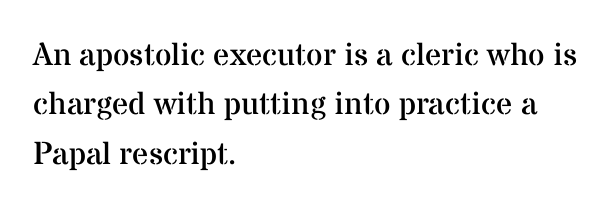
Q: Is the text bold? A: No.
Q: Is the text italic (slanted)? A: No, it is upright.
Q: Is the typeface a serif or a sans-serif typeface? A: Serif.
Q: Is the text underlined? A: No.
Q: How is the paragraph aligned? A: Left-aligned.
Q: Is the spacing between letters normal or unusually wide? A: Normal.
Q: Is the spacing between lines tight, normal or loose? A: Normal.
Q: Width (condensed, normal, or wide)? A: Normal.
Q: Stroke contrast? A: Medium.
Q: x-height? A: Medium.
Q: Monospaced? A: No.
